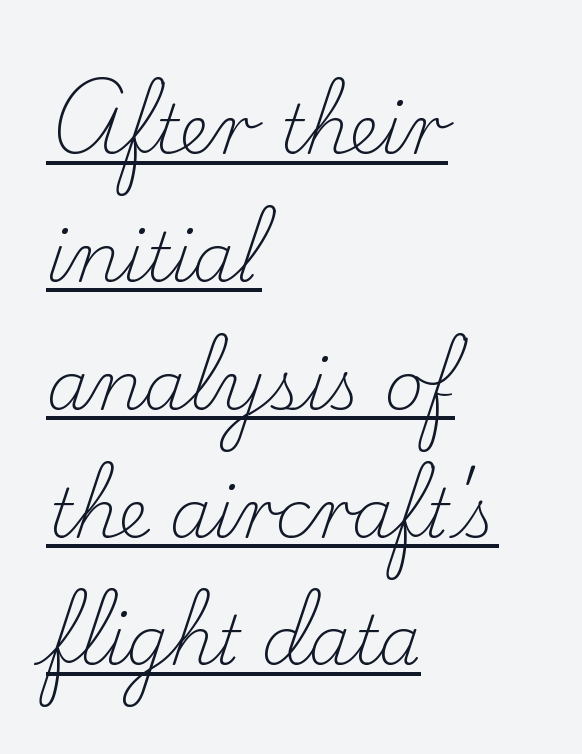
The image shows 68 px light serif type; set left-aligned, line spacing 1.88x, normal letter spacing, underlined; low stroke contrast and a small x-height.
